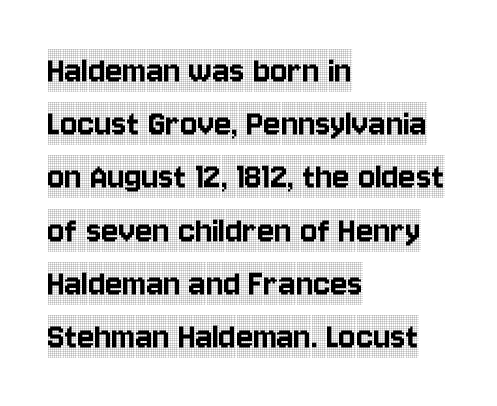
The words here are not underlined. The paragraph has a hard left edge and a soft right edge. Posture: vertical. This rendering leaves character spacing at its baseline value.
